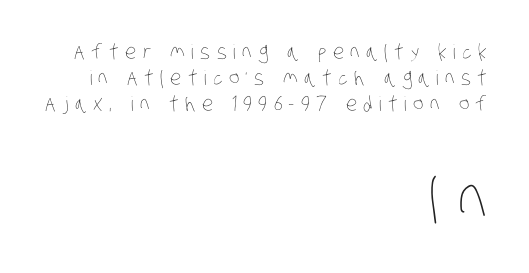
Q: Is the text bold? A: No.
Q: Is the text underlined? A: No.
Q: How is the paragraph aligned? A: Right-aligned.
Q: Is the spacing between letters normal or unusually wide? A: Unusually wide.
Q: Is the spacing between lines tight, normal or loose? A: Normal.
Q: Which block of text is set in a larger size, the first (top) or the second (bottom)? A: The second (bottom) one.
Q: Width (condensed, normal, or wide)? A: Condensed.
Q: Stroke contrast? A: Low.
Q: x-height? A: Large.
Q: Monospaced? A: No.
